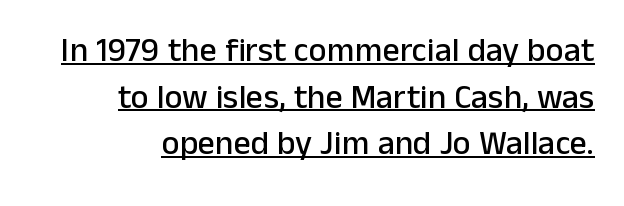
One glance says typical: line gaps are just what's usual. A student would call this right alignment; a typographer would say flush right, rag left. You could not count columns in this text — the font is proportionally spaced. Somebody hit Ctrl+U on this one — the words are underlined.
